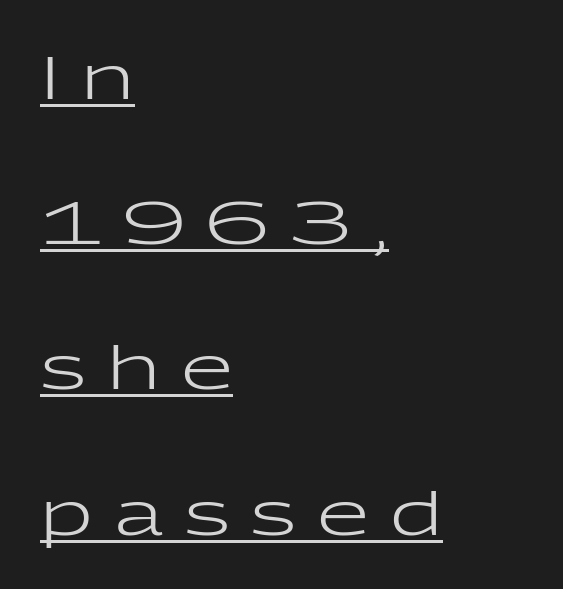
The axis of the letterforms is exactly vertical. Examine the stroke ends and you'll find no serifs. Do the characters align in a grid? No, the font is proportional. Notice the wide empty band between every row — that's loose leading. These glyphs show unthickened strokes, regular width or finer. Tracking value appears strongly positive — letters spread wide.
